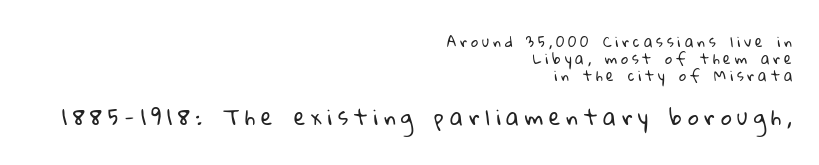
The image shows 21 px text type; set right-aligned, line spacing 1.21x, unusually wide letter spacing (+0.28 em), not underlined; the second (bottom) block is 1.5x larger.
